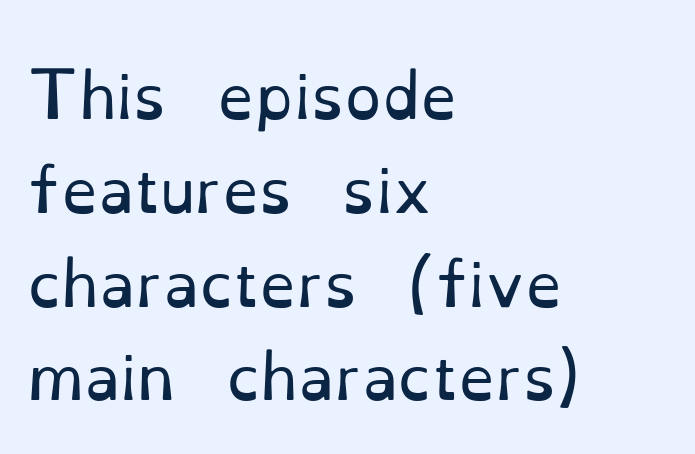
{"serif": "yes", "italic": "no", "bold": "no", "weight": "regular", "width": "normal", "stroke_contrast": "low", "x_height": "small", "monospaced": "no", "underline": "no", "align": "left", "line_spacing": "normal", "line_spacing_ratio": 1.59, "letter_spacing": "normal", "letter_spacing_em": 0.0, "glyph_px": 59}
